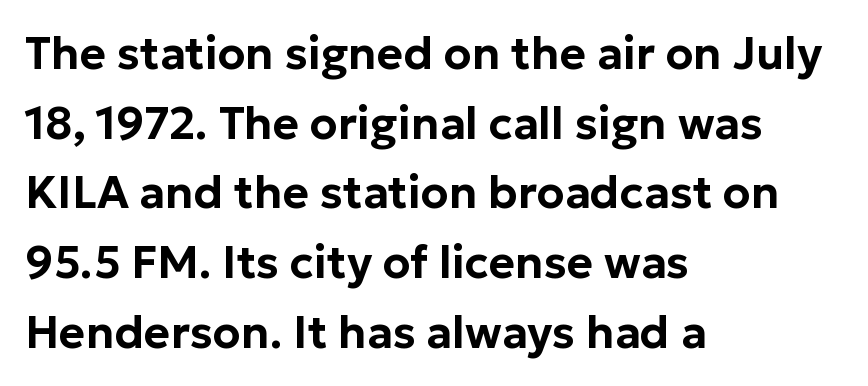
This sample has the flowing, uneven cadence of proportional lettering. Typographically, this falls in the sans-serif category. Regular leading. The axis of the letterforms is exactly vertical. The text block is weighted toward the left margin, trailing off unevenly rightward. A typesetter would call this zero additional tracking.
